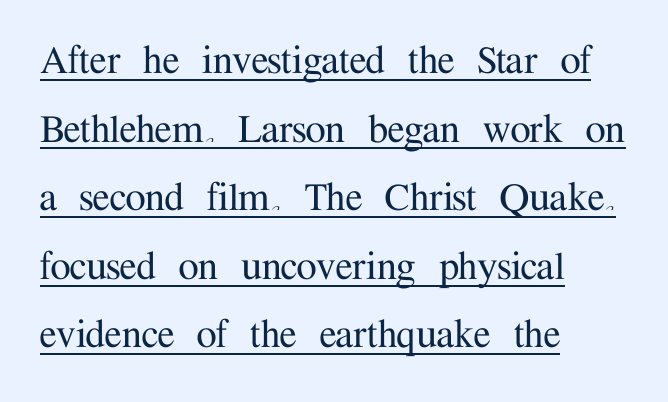
A rule runs beneath these lines of type. Typeset ragged right — the left edge is the straight one. The axis of the letterforms is exactly vertical. The face used here is seriffed, in the tradition of book romans. Observe the ordinary spacing: letters are neighbours, not strangers.
